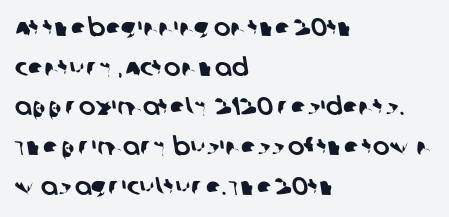
{"underline": "no", "align": "left", "line_spacing": "normal", "line_spacing_ratio": 1.59, "letter_spacing": "normal", "letter_spacing_em": 0.0, "glyph_px": 25}
